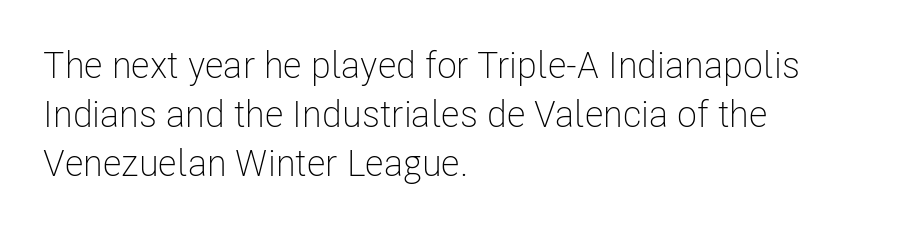
The image shows 37 px light, condensed sans-serif type, upright; set left-aligned, normal line spacing (1.33x), normal letter spacing, not underlined; low stroke contrast and a medium x-height.
